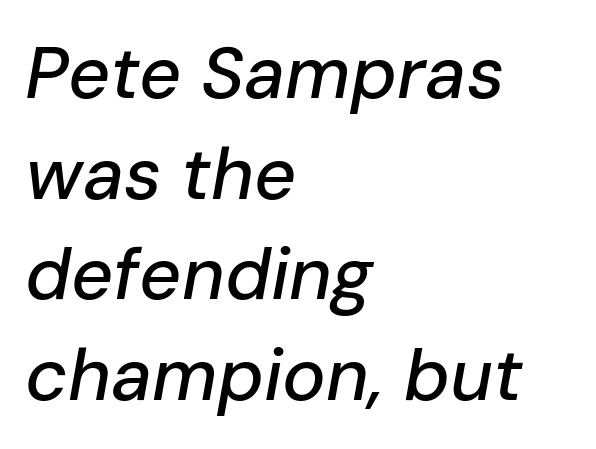
Q: Is the text italic (slanted)? A: Yes, it leans right by about 10 degrees.
Q: Is the text underlined? A: No.
Q: How is the paragraph aligned? A: Left-aligned.
Q: Is the spacing between letters normal or unusually wide? A: Normal.
Q: Is the spacing between lines tight, normal or loose? A: Normal.
Q: Width (condensed, normal, or wide)? A: Normal.
Q: Stroke contrast? A: Low.
Q: x-height? A: Medium.
Q: Monospaced? A: No.
